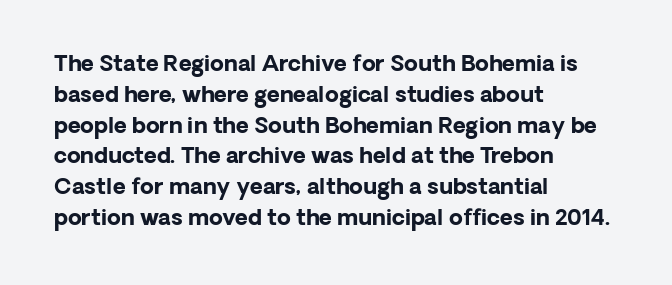
Q: Is the text bold? A: Yes.
Q: Is the text italic (slanted)? A: No, it is upright.
Q: Is the text underlined? A: No.
Q: How is the paragraph aligned? A: Left-aligned.
Q: Is the spacing between letters normal or unusually wide? A: Normal.
Q: Is the spacing between lines tight, normal or loose? A: Normal.
